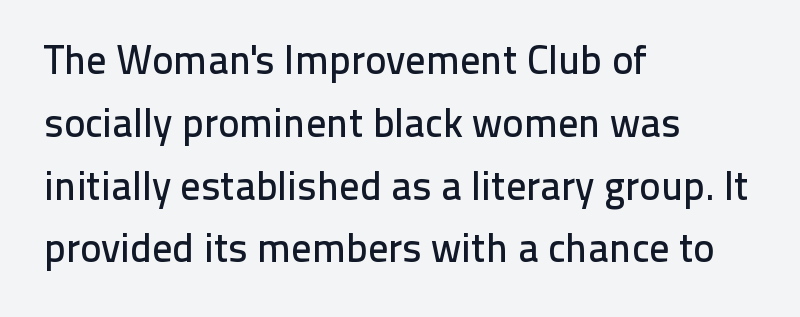
Varying glyph widths throughout — classic text-font behaviour. Compared with a centered layout, this one pins lines to the left instead. The horizontal fit of the characters is conventional and even. In terms of posture, this sample is upright. Quick note: interline space is typical.
